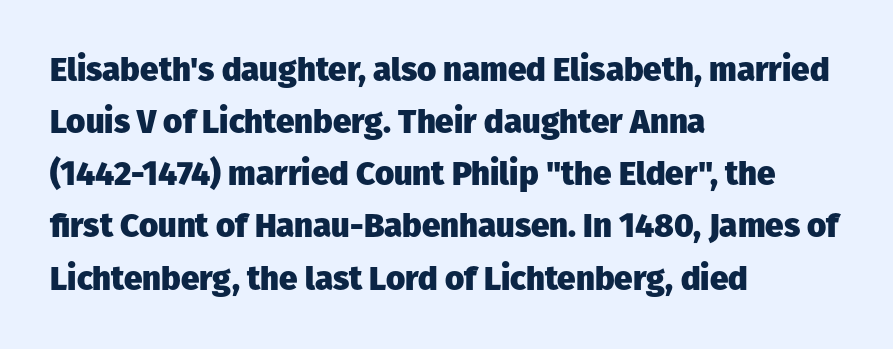
Q: Is the text bold? A: Yes.
Q: Is the text italic (slanted)? A: No, it is upright.
Q: Is the typeface a serif or a sans-serif typeface? A: Sans-serif.
Q: Is the text underlined? A: No.
Q: How is the paragraph aligned? A: Left-aligned.
Q: Is the spacing between letters normal or unusually wide? A: Normal.
Q: Is the spacing between lines tight, normal or loose? A: Normal.
Q: Width (condensed, normal, or wide)? A: Normal.
Q: Stroke contrast? A: Low.
Q: x-height? A: Medium.
Q: Monospaced? A: No.
